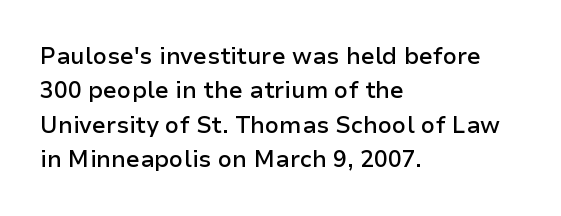
Q: Is the text bold? A: Semi-bold.
Q: Is the text italic (slanted)? A: No, it is upright.
Q: Is the text underlined? A: No.
Q: How is the paragraph aligned? A: Left-aligned.
Q: Is the spacing between letters normal or unusually wide? A: Normal.
Q: Is the spacing between lines tight, normal or loose? A: Normal.
